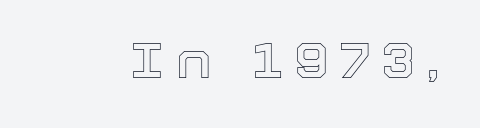
{"italic": "no", "width": "normal", "x_height": "medium", "monospaced": "no", "underline": "no", "letter_spacing": "wide", "letter_spacing_em": 0.24, "glyph_px": 50}
